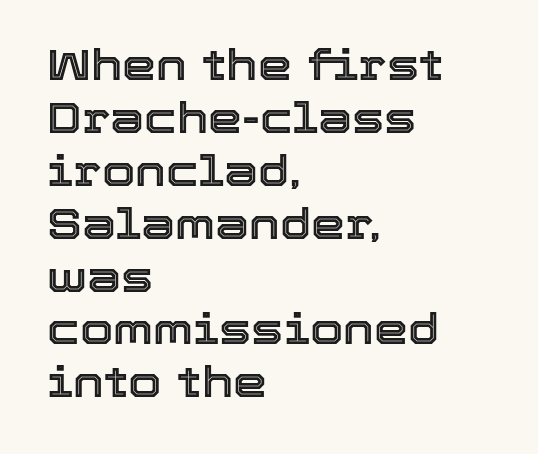
Q: Is the text italic (slanted)? A: No, it is upright.
Q: Is the text underlined? A: No.
Q: How is the paragraph aligned? A: Left-aligned.
Q: Is the spacing between letters normal or unusually wide? A: Normal.
Q: Width (condensed, normal, or wide)? A: Normal.
Q: x-height? A: Medium.
Q: Monospaced? A: No.
